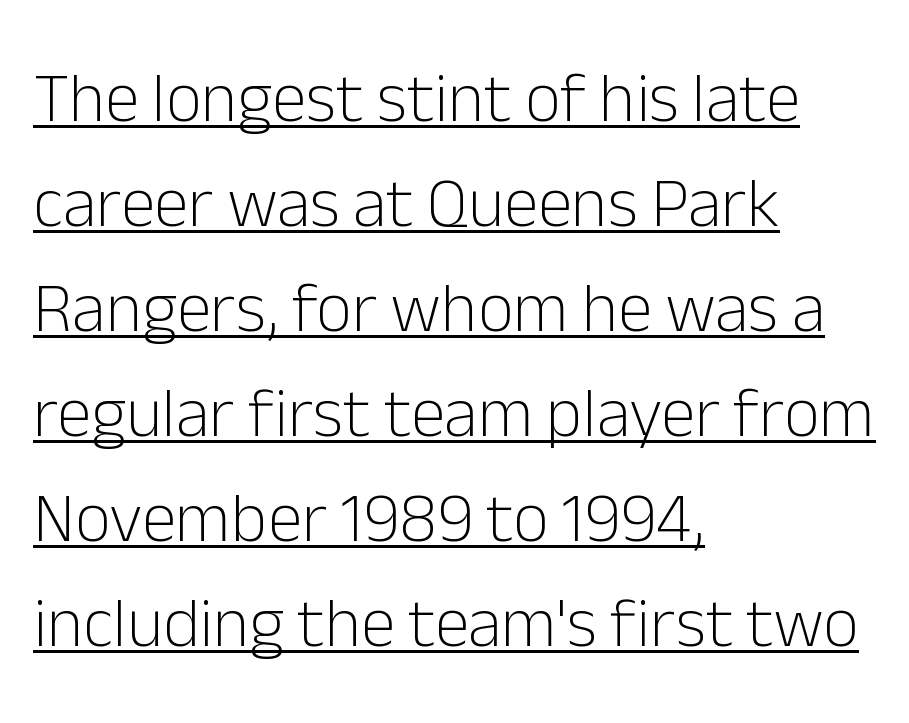
{"serif": "no", "italic": "no", "bold": "no", "weight": "light", "width": "normal", "stroke_contrast": "low", "x_height": "medium", "monospaced": "no", "underline": "yes", "align": "left", "line_spacing": "normal", "line_spacing_ratio": 1.5, "letter_spacing": "normal", "letter_spacing_em": 0.0, "glyph_px": 70}
